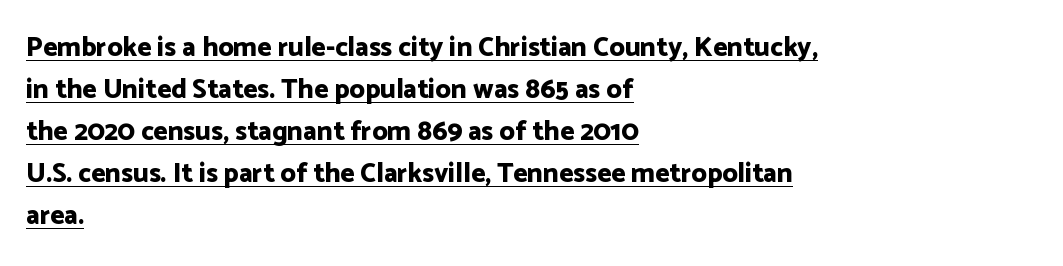
Typographic density is high because the face is bold. Unlike italic type, these characters show no tilt at all. This sample uses plain, unmodified letter spacing. Quick note: interline space is typical. Honestly, the underline is the first thing you notice here.
